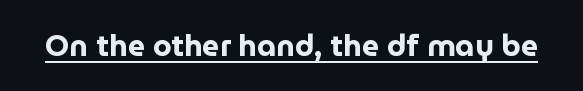
The image shows 30 px bold sans-serif type, upright; set normal letter spacing, underlined; low stroke contrast and a medium x-height.
